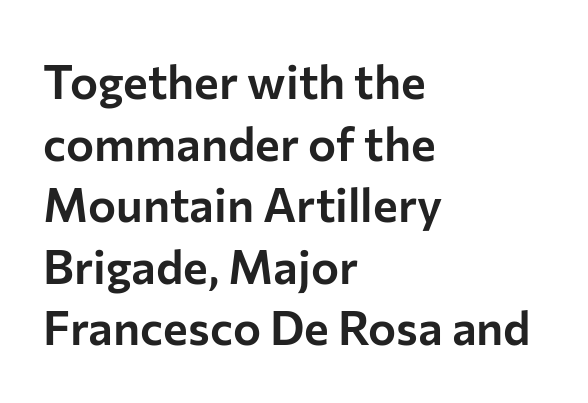
Q: Is the text italic (slanted)? A: No, it is upright.
Q: Is the typeface a serif or a sans-serif typeface? A: Sans-serif.
Q: Is the text underlined? A: No.
Q: How is the paragraph aligned? A: Left-aligned.
Q: Is the spacing between letters normal or unusually wide? A: Normal.
Q: Is the spacing between lines tight, normal or loose? A: Normal.
Q: Width (condensed, normal, or wide)? A: Normal.
Q: Stroke contrast? A: Low.
Q: x-height? A: Medium.
Q: Monospaced? A: No.
